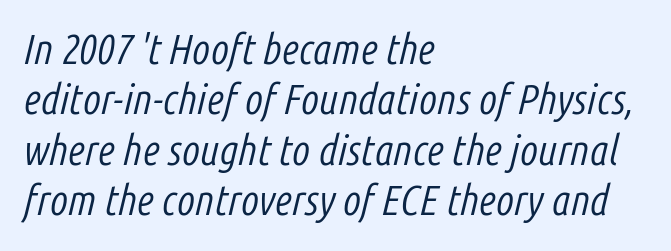
{"italic": "yes", "lean": "right", "slant_degrees": 14, "bold": "no", "weight": "light", "width": "condensed", "stroke_contrast": "low", "x_height": "medium", "monospaced": "no", "underline": "no", "align": "left", "line_spacing_ratio": 1.2, "letter_spacing": "normal", "letter_spacing_em": 0.0, "glyph_px": 42}
